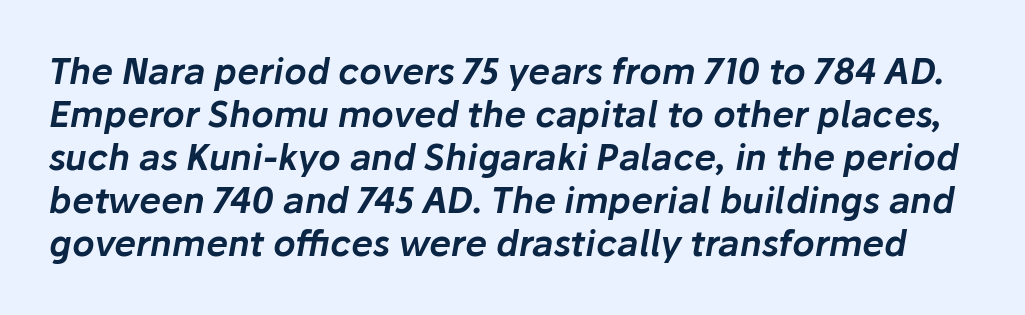
{"italic": "yes", "lean": "right", "slant_degrees": 10, "width": "normal", "stroke_contrast": "low", "x_height": "medium", "monospaced": "no", "underline": "no", "line_spacing_ratio": 1.23, "letter_spacing": "normal", "letter_spacing_em": 0.0, "glyph_px": 35}
